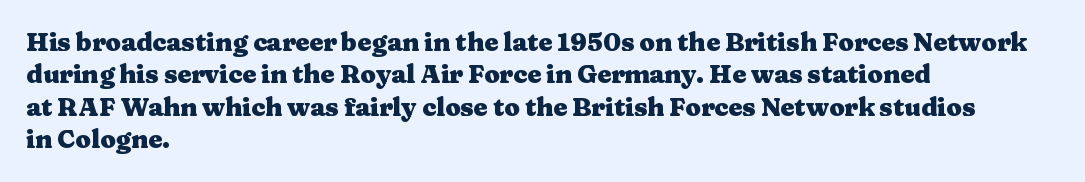
A typesetter would mark this as roman, not italic. The strokes are fattened all the way to bold. Beneath every word, the page is bare. The letters sit at their default tracking, neither squeezed nor spread. Notice how the passage keeps a crisp vertical edge on the left only. The lines sit at an ordinary, default distance from one another.
